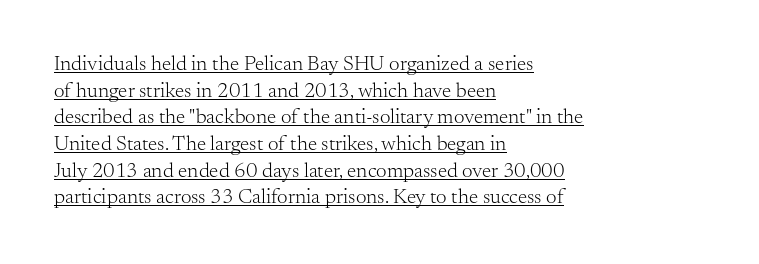
Q: Is the text bold? A: No.
Q: Is the text italic (slanted)? A: No, it is upright.
Q: Is the text underlined? A: Yes.
Q: How is the paragraph aligned? A: Left-aligned.
Q: Is the spacing between letters normal or unusually wide? A: Normal.
Q: Is the spacing between lines tight, normal or loose? A: Normal.
